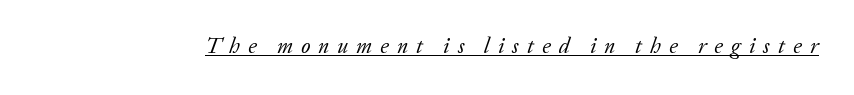
Q: Is the text bold? A: No.
Q: Is the text italic (slanted)? A: Yes, it leans right by about 20 degrees.
Q: Is the text underlined? A: Yes.
Q: Is the spacing between letters normal or unusually wide? A: Unusually wide.
